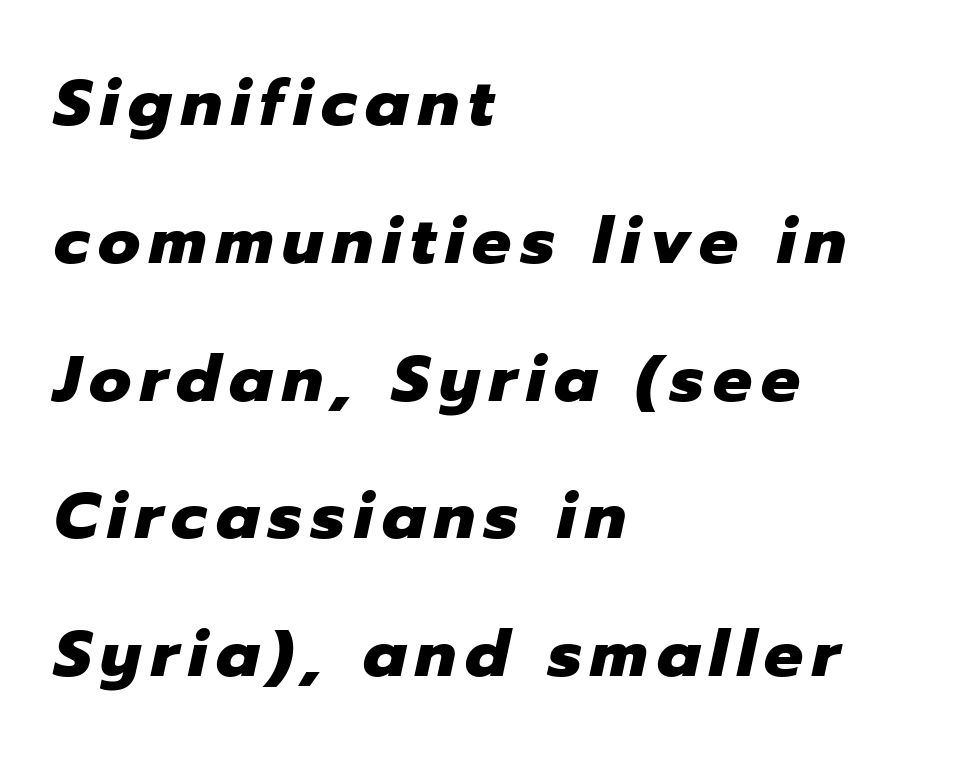
{"italic": "yes", "lean": "right", "slant_degrees": 12, "bold": "yes", "weight": "heavy", "width": "normal", "stroke_contrast": "low", "x_height": "medium", "monospaced": "no", "underline": "no", "align": "left", "line_spacing": "loose", "line_spacing_ratio": 2.12, "glyph_px": 65}
